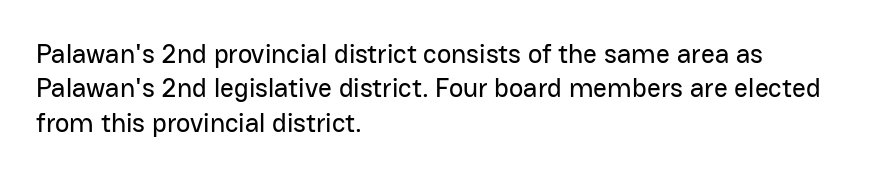
Do the letters lean? They stand straight. Lines of text with bare space underneath. The passage shown stacks its lines at a standard gap. Casual observation: everything's shoved over to the left.
